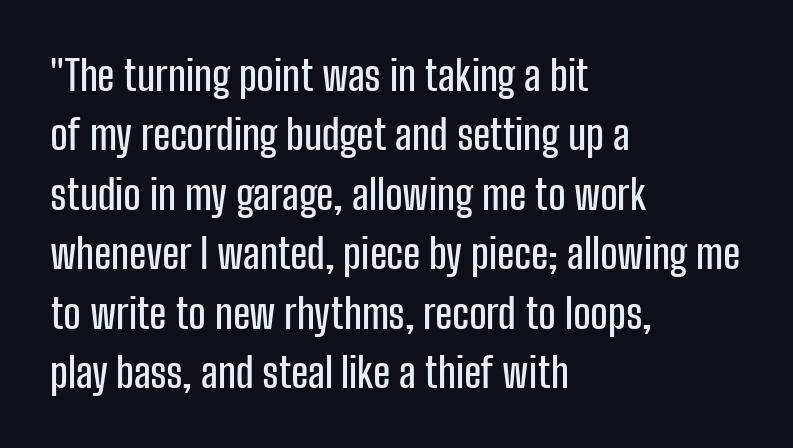
{"serif": "no", "italic": "no", "width": "condensed", "stroke_contrast": "low", "x_height": "medium", "monospaced": "no", "underline": "no", "align": "left", "line_spacing": "normal", "line_spacing_ratio": 1.45, "letter_spacing": "normal", "letter_spacing_em": 0.0, "glyph_px": 41}
